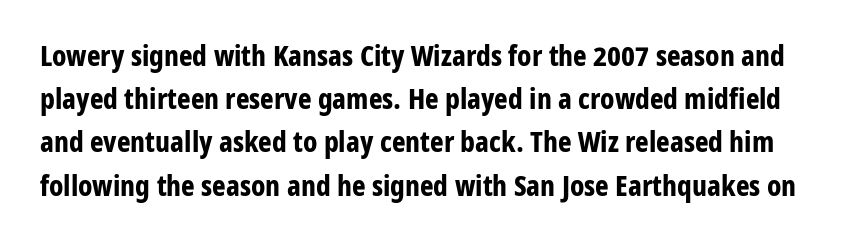
{"serif": "no", "italic": "no", "bold": "yes", "weight": "bold", "width": "condensed", "stroke_contrast": "low", "x_height": "medium", "monospaced": "no", "underline": "no", "line_spacing": "normal", "line_spacing_ratio": 1.49, "letter_spacing": "normal", "letter_spacing_em": 0.0, "glyph_px": 29}
